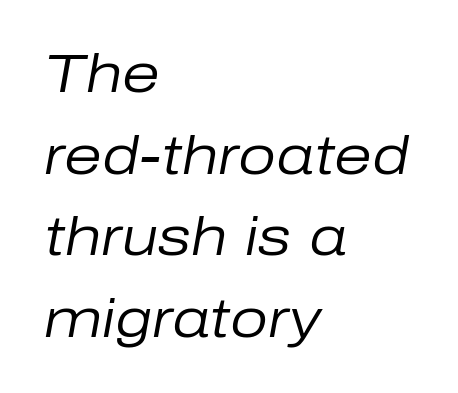
Regarding leading, the lines here are spaced in the standard way. The passage shown has conventional tracking throughout. Italic? Definitely — the glyphs are oblique. The specimen omits any rule beneath the text block's lines. Proportional: the letters do not fall into vertical columns.
